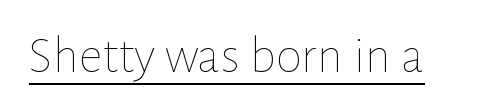
Think standard paragraph weight, or any step lighter than that. Unlike italic type, these characters show no tilt at all. This rendering leaves character spacing at its baseline value. This sample carries an underscore along the baseline area.
